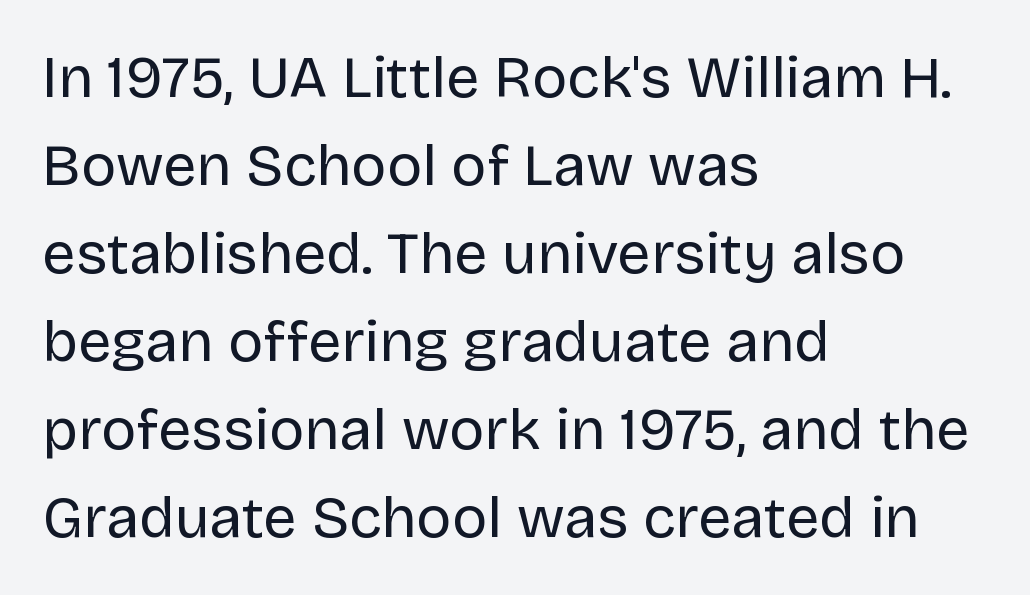
The image shows 59 px regular-weight sans-serif type, upright; set left-aligned, normal line spacing (1.49x), normal letter spacing, not underlined; low stroke contrast and a large x-height.
